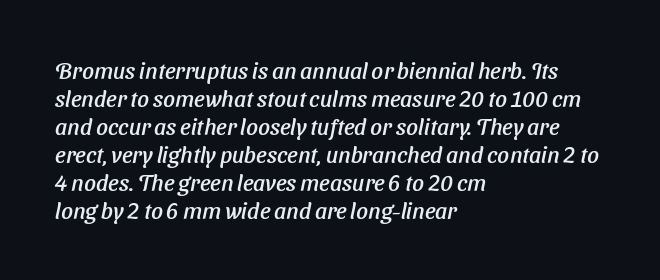
Yep, that's italic — everything's leaning. The rag falls on the right side of this text block. The passage shown has conventional tracking throughout. Unmarked baselines from the first word to the last.
